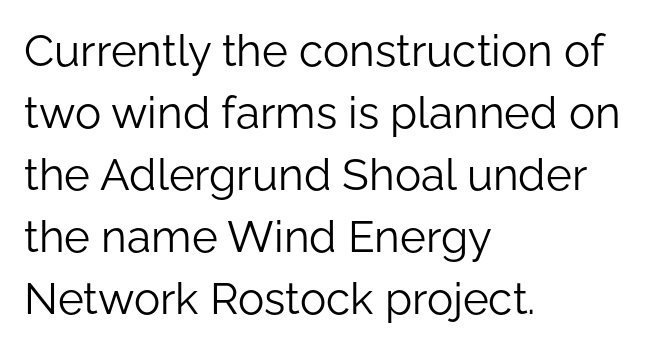
The image shows 44 px light sans-serif type, upright; set left-aligned, normal line spacing (1.41x), normal letter spacing, not underlined; low stroke contrast and a medium x-height.
